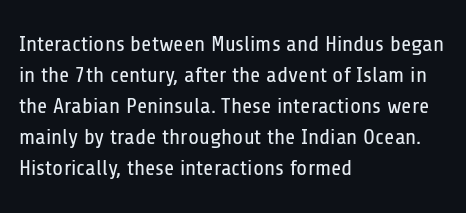
The image shows 22 px text type, upright; set left-aligned, normal line spacing (1.41x), normal letter spacing, not underlined.
